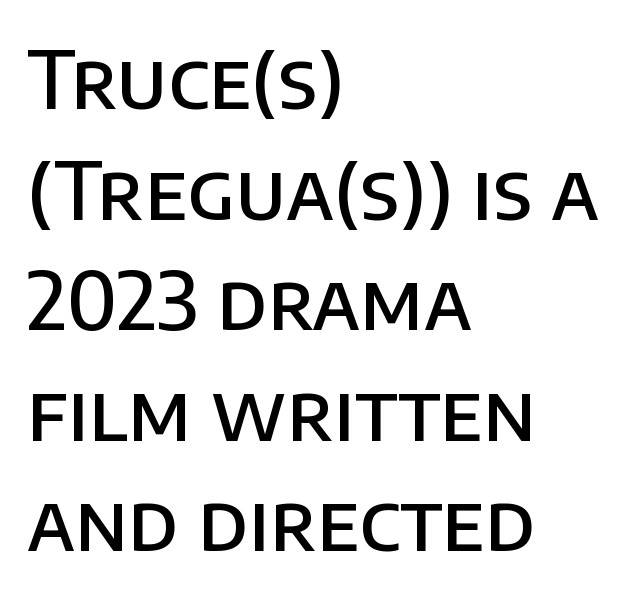
Q: Is the text bold? A: Semi-bold.
Q: Is the text italic (slanted)? A: No, it is upright.
Q: Is the typeface a serif or a sans-serif typeface? A: Sans-serif.
Q: Is the text underlined? A: No.
Q: How is the paragraph aligned? A: Left-aligned.
Q: Is the spacing between letters normal or unusually wide? A: Normal.
Q: Is the spacing between lines tight, normal or loose? A: Normal.
Q: Width (condensed, normal, or wide)? A: Normal.
Q: Stroke contrast? A: Low.
Q: x-height? A: Large.
Q: Monospaced? A: No.
